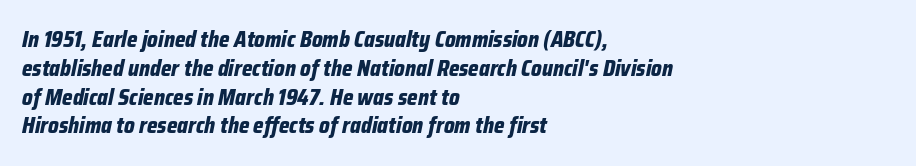
Look at the tracking — it's just the regular setting, nothing added. The gap between lines stays unmarked. These lines were composed using italics. Reading down the block, your eye returns to a fixed left position each line.
